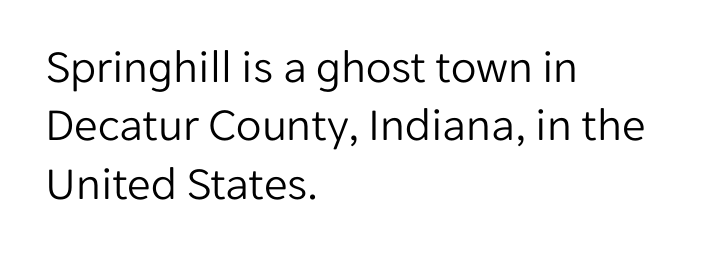
Q: Is the text bold? A: No.
Q: Is the text italic (slanted)? A: No, it is upright.
Q: Is the typeface a serif or a sans-serif typeface? A: Sans-serif.
Q: Is the text underlined? A: No.
Q: How is the paragraph aligned? A: Left-aligned.
Q: Is the spacing between letters normal or unusually wide? A: Normal.
Q: Width (condensed, normal, or wide)? A: Normal.
Q: Stroke contrast? A: Low.
Q: x-height? A: Medium.
Q: Monospaced? A: No.
